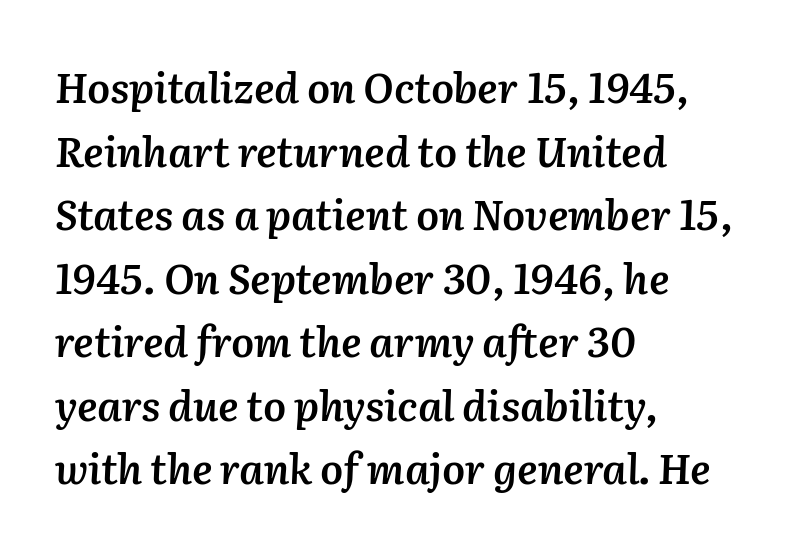
Reading down the column, the eye jumps a familiar distance to each next line. Any mark beneath the type? The region is blank. The face used here is rendered with its standard letterfit. Slightly chunky letters — semibold, I'd say, not full bold. Left-aligned paragraph, ragged on the right. Is this a fixed-width face? No — the glyphs have proportional, varying widths.
